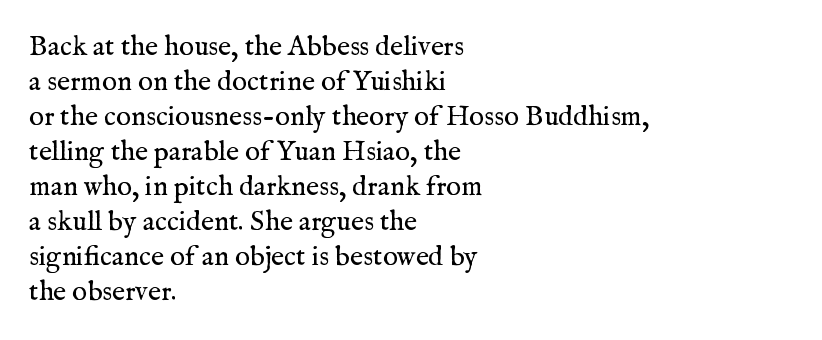
The font is comparable to plain body text, perhaps lighter. Each row of text sits above clean, open space. The tracking reads as untouched default to a designer's eye. A normal amount of white space separates one row of letters from the next. Line beginnings align vertically; line endings do not.
